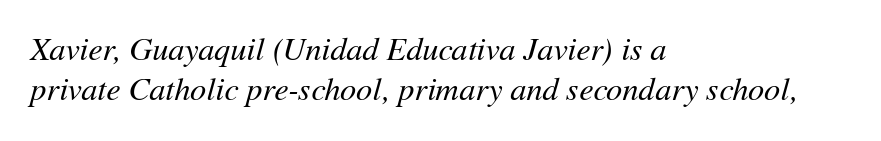
The image shows 32 px regular-weight type, italic (leaning right); set left-aligned, line spacing 1.24x, normal letter spacing, not underlined; medium stroke contrast and a medium x-height.
